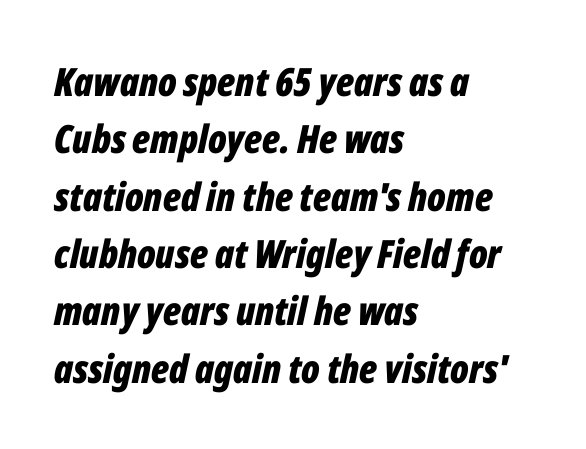
Teacher's note: observe the even left margin — that is flush-left alignment. Summary of vertical rhythm: regular, with standard interline spacing. I'd describe the lettering as bold — thick and assertive. In terms of posture, this sample is oblique. You could call the tracking neutral — neither tight nor loose.
